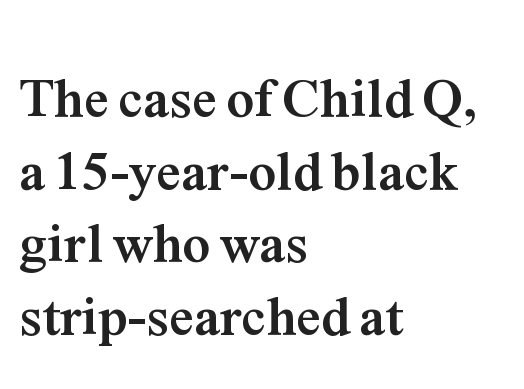
The face used here has the dense, thick strokes of a bold. Stroke terminals: seriffed. Ascenders rise straight up at ninety degrees. Visually the block forms a straight wall on the left and a jagged coastline on the right. Letter spacing: default. This block has exactly the height ordinary leading produces.
